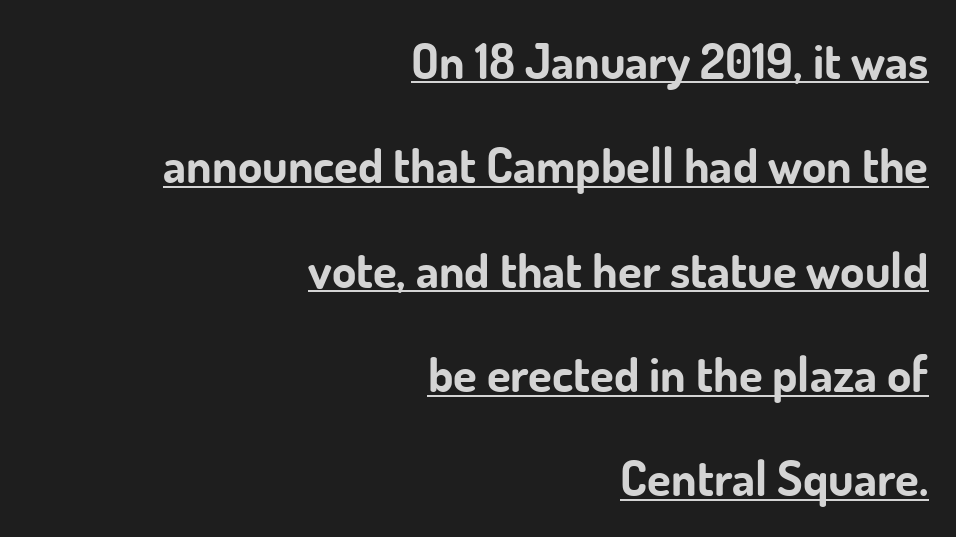
{"serif": "no", "italic": "no", "bold": "yes", "weight": "bold", "width": "normal", "stroke_contrast": "low", "x_height": "small", "monospaced": "no", "underline": "yes", "align": "right", "line_spacing": "loose", "line_spacing_ratio": 2.13, "letter_spacing": "normal", "letter_spacing_em": 0.0, "glyph_px": 49}
